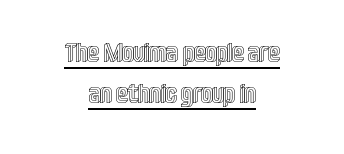
Q: Is the text italic (slanted)? A: No, it is upright.
Q: Is the text underlined? A: Yes.
Q: How is the paragraph aligned? A: Centered.
Q: Is the spacing between letters normal or unusually wide? A: Normal.
Q: Is the spacing between lines tight, normal or loose? A: Normal.
